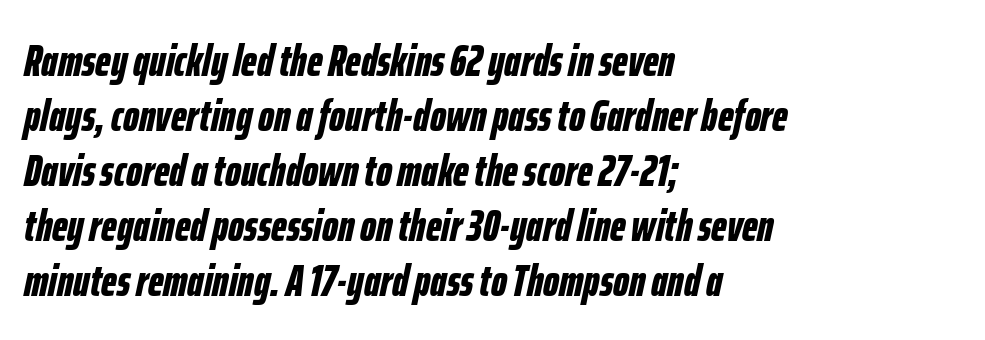
The image shows 45 px bold, condensed type, italic (leaning right); set left-aligned, line spacing 1.22x, normal letter spacing, not underlined; low stroke contrast and a medium x-height.
